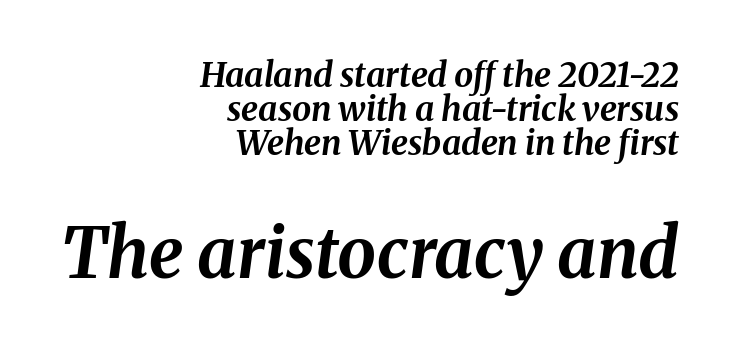
The rendering uses a bold face; every stroke is thick and dark. Here the designer chose a conventional face with non-uniform glyph widths. Here the glyphs are tracked normally, forming tight word shapes. Caption: upper text group reduced, lower text group enlarged.
